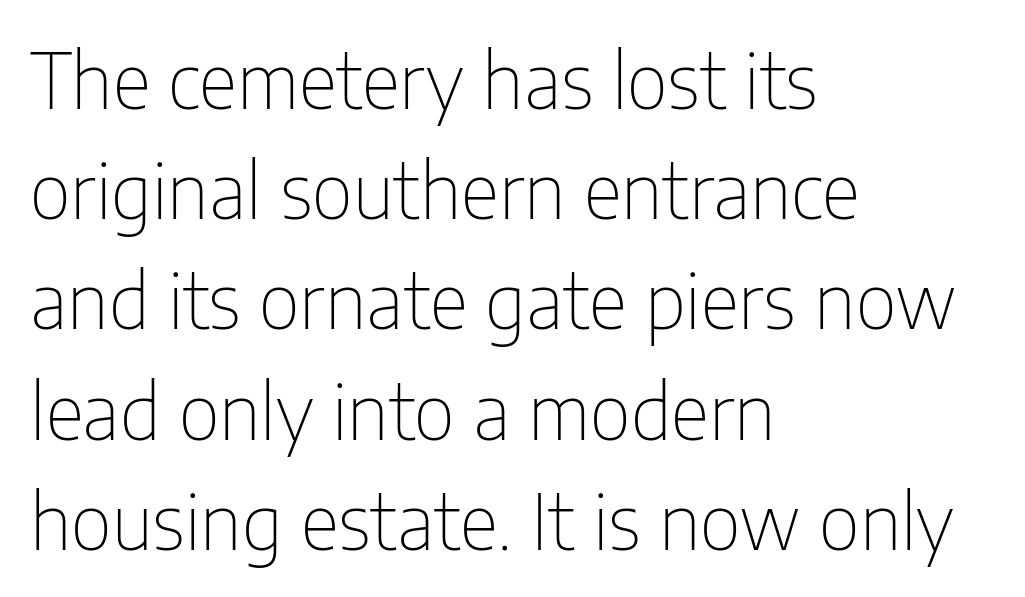
The designer went with a sans here, leaving each stem footless. No extra tracking has been applied to these lines. The lettering holds an erect, upright posture throughout. A typesetter would call this proportional, since set widths differ per character. This rendering uses left alignment, leaving the right contour irregular. Beneath every word, the page is bare.
